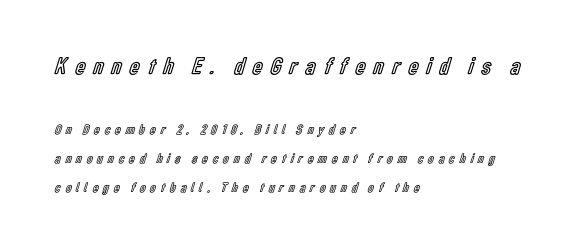
Q: Is the text italic (slanted)? A: Yes.
Q: Is the text underlined? A: No.
Q: How is the paragraph aligned? A: Left-aligned.
Q: Is the spacing between letters normal or unusually wide? A: Unusually wide.
Q: Is the spacing between lines tight, normal or loose? A: Loose.
Q: Which block of text is set in a larger size, the first (top) or the second (bottom)? A: The first (top) one.
